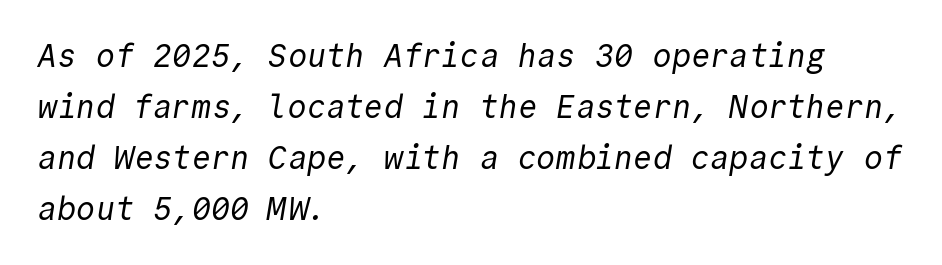
{"serif": "no", "bold": "no", "weight": "regular", "width": "normal", "x_height": "medium", "monospaced": "yes", "underline": "no", "align": "left", "line_spacing": "normal", "line_spacing_ratio": 1.59, "letter_spacing": "normal", "letter_spacing_em": 0.0, "glyph_px": 32}
